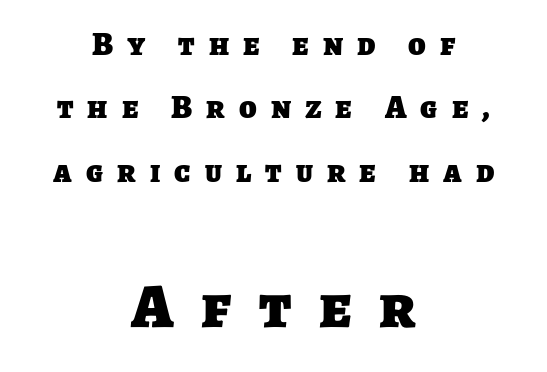
Q: Is the text bold? A: Yes.
Q: Is the typeface a serif or a sans-serif typeface? A: Sans-serif.
Q: Is the text underlined? A: No.
Q: How is the paragraph aligned? A: Centered.
Q: Is the spacing between letters normal or unusually wide? A: Unusually wide.
Q: Is the spacing between lines tight, normal or loose? A: Loose.
Q: Which block of text is set in a larger size, the first (top) or the second (bottom)? A: The second (bottom) one.
Q: Width (condensed, normal, or wide)? A: Normal.
Q: Stroke contrast? A: Low.
Q: x-height? A: Large.
Q: Monospaced? A: No.
